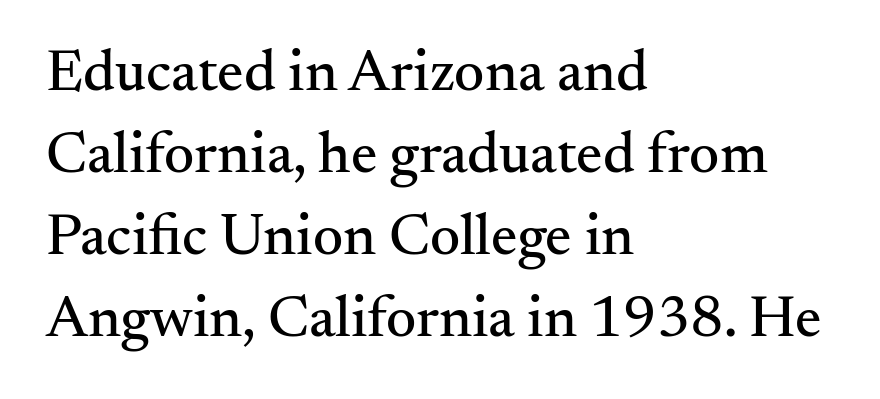
The image shows 59 px serif type, upright; set left-aligned, normal line spacing (1.39x), normal letter spacing, not underlined; medium stroke contrast and a small x-height.
